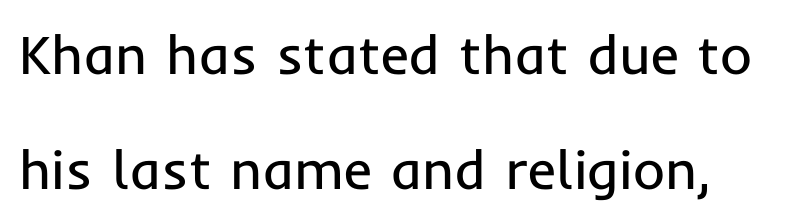
Q: Is the text bold? A: No.
Q: Is the text italic (slanted)? A: No, it is upright.
Q: Is the typeface a serif or a sans-serif typeface? A: Sans-serif.
Q: Is the text underlined? A: No.
Q: Is the spacing between letters normal or unusually wide? A: Normal.
Q: Is the spacing between lines tight, normal or loose? A: Loose.
Q: Width (condensed, normal, or wide)? A: Normal.
Q: Stroke contrast? A: Low.
Q: x-height? A: Medium.
Q: Monospaced? A: No.
